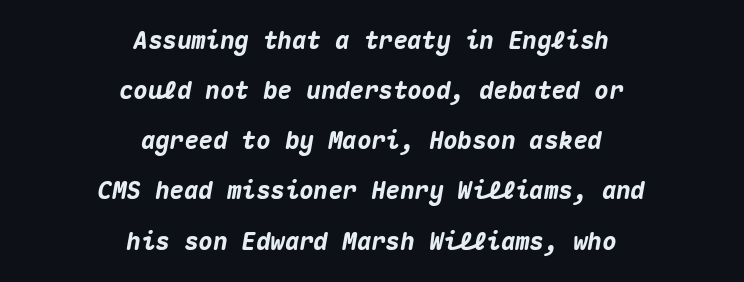
Strokes here are thick enough to call this a true bold. The gap between lines stays unmarked. Is the block centered? Yes — each line is placed symmetrically about the middle. Compared with ordinary roman type, these characters are visibly tilted. This block would shrink considerably if given ordinary leading; it's expanded now.
